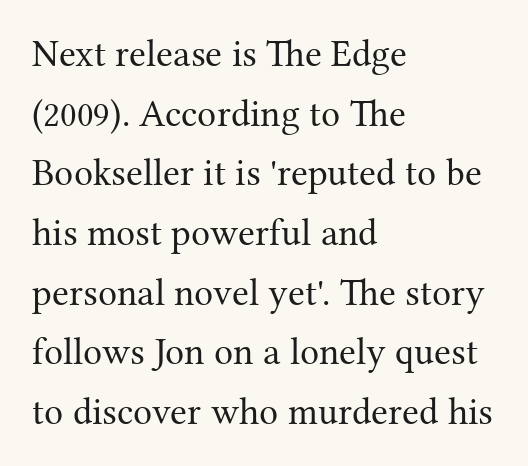
The image shows 38 px regular-weight serif type, upright; set left-aligned, normal line spacing (1.57x), normal letter spacing, not underlined; medium stroke contrast and a medium x-height.
